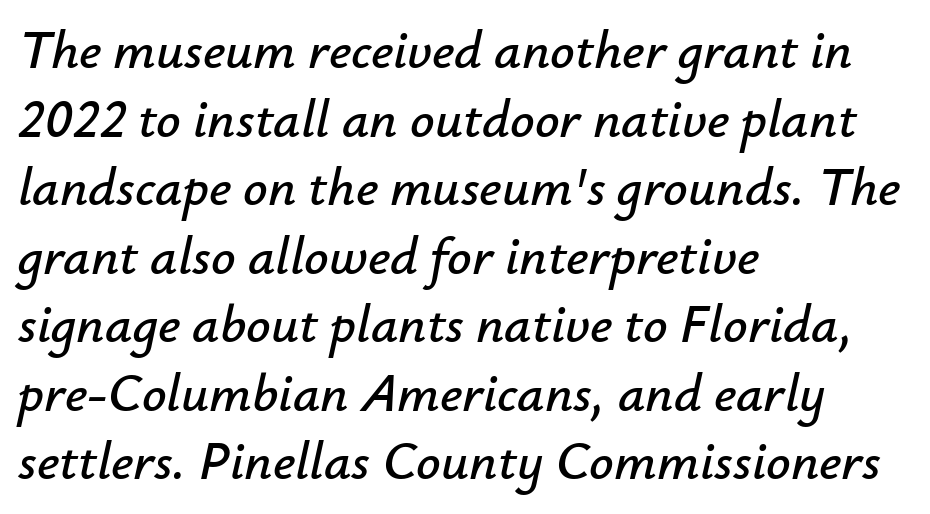
Q: Is the text italic (slanted)? A: Yes, it leans right by about 12 degrees.
Q: Is the text underlined? A: No.
Q: How is the paragraph aligned? A: Left-aligned.
Q: Is the spacing between letters normal or unusually wide? A: Normal.
Q: Is the spacing between lines tight, normal or loose? A: Normal.
Q: Width (condensed, normal, or wide)? A: Normal.
Q: Stroke contrast? A: Low.
Q: x-height? A: Small.
Q: Monospaced? A: No.
